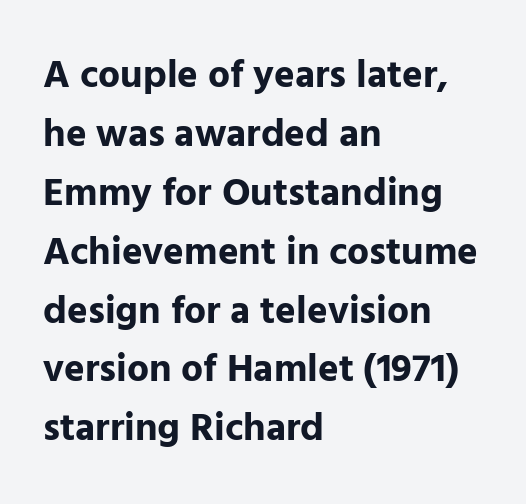
The image shows 39 px bold sans-serif type, upright; set left-aligned, normal line spacing (1.51x), normal letter spacing, not underlined; low stroke contrast and a medium x-height.
